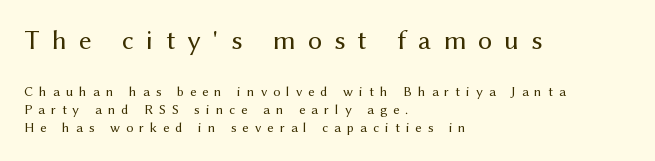
{"serif": "no", "italic": "no", "bold": "no", "weight": "regular", "width": "normal", "stroke_contrast": "medium", "x_height": "medium", "monospaced": "no", "underline": "no", "align": "left", "line_spacing": "normal", "line_spacing_ratio": 1.3, "letter_spacing": "wide", "letter_spacing_em": 0.43, "larger_block": "first", "size_ratio": 2.0, "glyph_px": 28}
